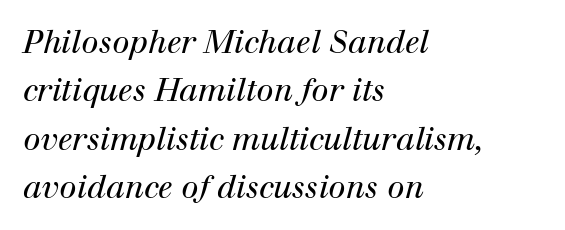
{"serif": "yes", "italic": "yes", "lean": "right", "slant_degrees": 12, "bold": "no", "weight": "regular", "width": "normal", "stroke_contrast": "high", "x_height": "medium", "monospaced": "no", "underline": "no", "align": "left", "line_spacing": "normal", "line_spacing_ratio": 1.56, "letter_spacing": "normal", "letter_spacing_em": 0.0, "glyph_px": 31}
